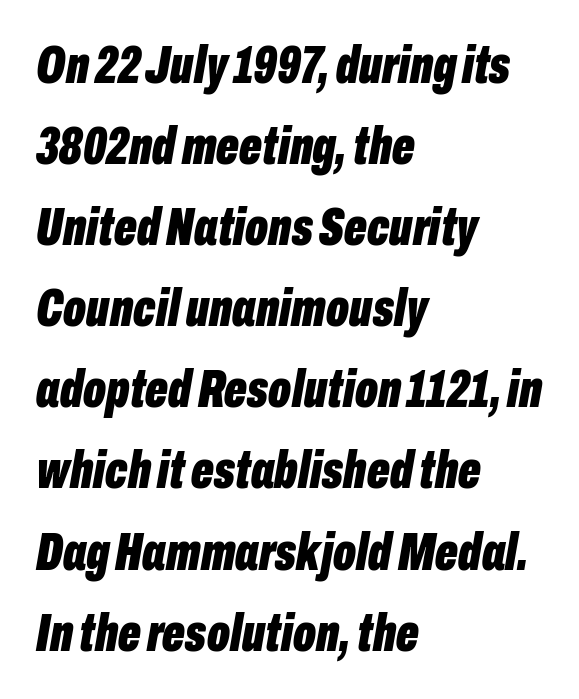
Q: Is the text bold? A: Yes.
Q: Is the text italic (slanted)? A: Yes, it leans right by about 10 degrees.
Q: Is the text underlined? A: No.
Q: How is the paragraph aligned? A: Left-aligned.
Q: Is the spacing between letters normal or unusually wide? A: Normal.
Q: Is the spacing between lines tight, normal or loose? A: Normal.
Q: Width (condensed, normal, or wide)? A: Condensed.
Q: Stroke contrast? A: Low.
Q: x-height? A: Medium.
Q: Monospaced? A: No.
